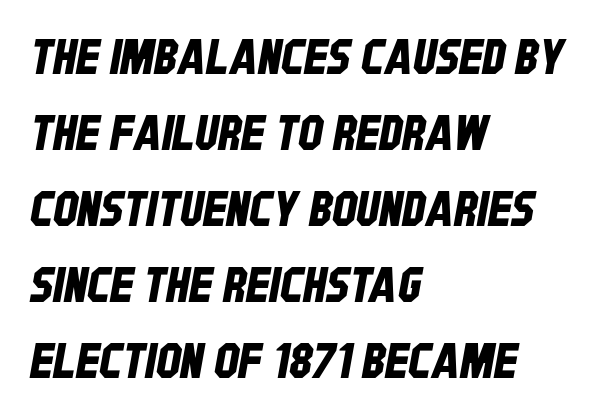
Notice how descenders clear the ascenders below comfortably — that's standard leading. The rendering anchors every line to the left-hand side. Here the designer chose a conventional face with non-uniform glyph widths. What stands out about the letter spacing? Nothing — it is the standard amount. Each letter's strokes conclude bluntly, with no projecting serifs.
